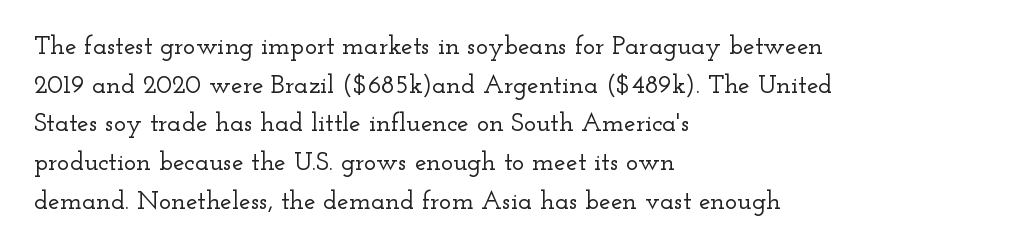
{"italic": "no", "underline": "no", "align": "left", "line_spacing": "normal", "line_spacing_ratio": 1.49, "letter_spacing": "normal", "letter_spacing_em": 0.0, "glyph_px": 26}
